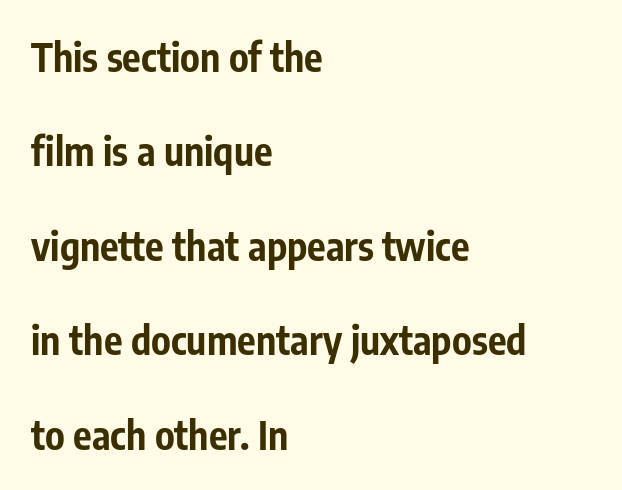
{"serif": "no", "italic": "no", "bold": "yes", "weight": "bold", "width": "condensed", "stroke_contrast": "low", "x_height": "medium", "monospaced": "no", "underline": "no", "align": "left", "line_spacing": "loose", "line_spacing_ratio": 2.42, "letter_spacing": "normal", "letter_spacing_em": 0.0, "glyph_px": 39}
